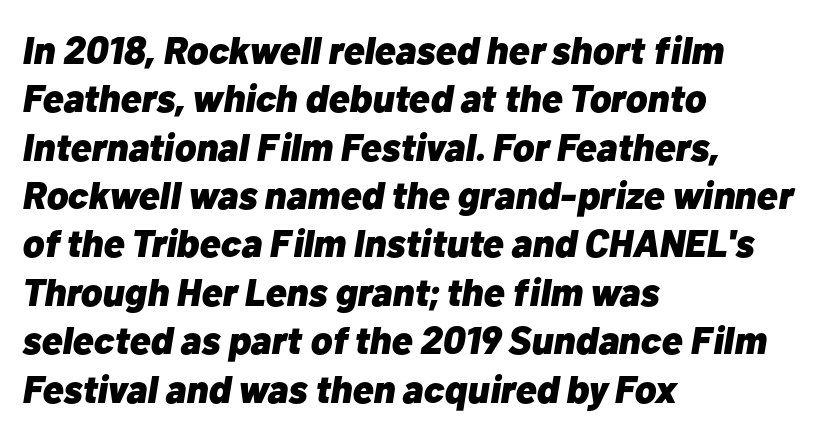
The image shows 39 px heavy type, italic (leaning right); set left-aligned, line spacing 1.24x, normal letter spacing, not underlined; low stroke contrast and a medium x-height.
